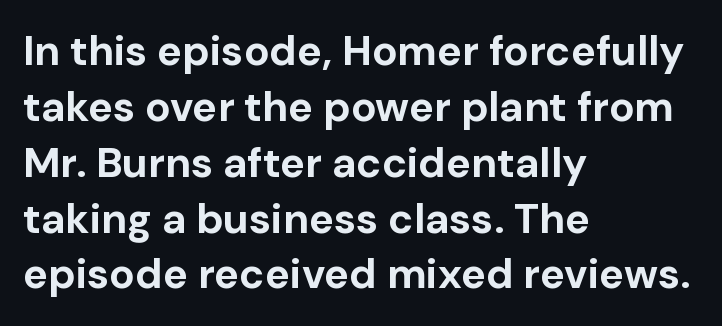
Q: Is the text bold? A: Yes.
Q: Is the text italic (slanted)? A: No, it is upright.
Q: Is the typeface a serif or a sans-serif typeface? A: Sans-serif.
Q: Is the text underlined? A: No.
Q: How is the paragraph aligned? A: Left-aligned.
Q: Is the spacing between letters normal or unusually wide? A: Normal.
Q: Is the spacing between lines tight, normal or loose? A: Normal.
Q: Width (condensed, normal, or wide)? A: Normal.
Q: Stroke contrast? A: Low.
Q: x-height? A: Medium.
Q: Monospaced? A: No.
